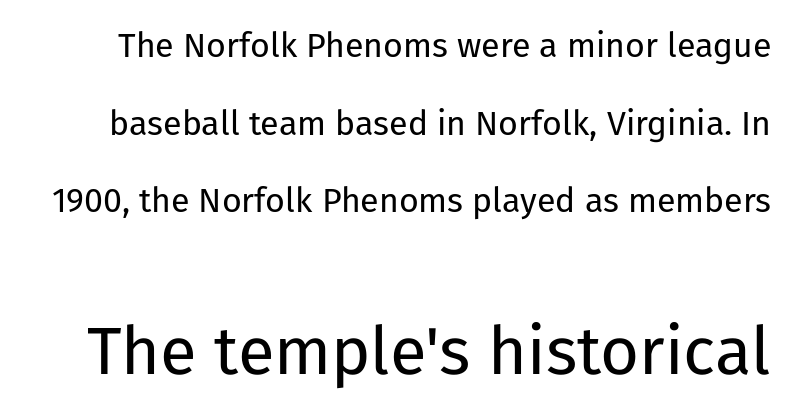
The image shows 67 px regular-weight sans-serif type, upright; set loose line spacing (2.28x), normal letter spacing, not underlined; the second (bottom) block is 1.97x larger; low stroke contrast and a medium x-height.
